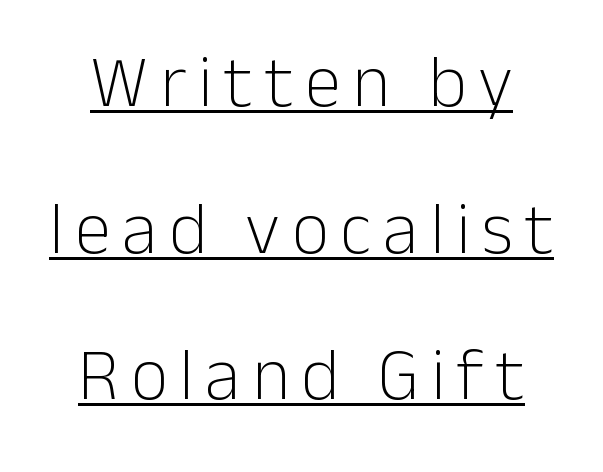
Type style note: lacks serifs. Decoration check: the copy is underlined. No italicization has been applied; the sample stays upright. The typeface has the unassuming heft of standard copy or less. Is there much room between lines? Yes — plenty of vertical air separates them. The passage shown is typed in a proportional face where columns would drift.
